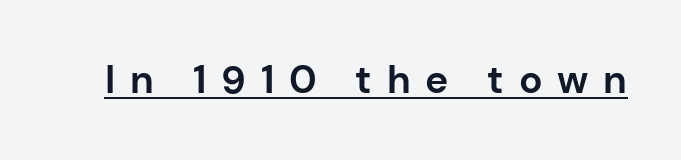
Q: Is the text bold? A: Yes.
Q: Is the text italic (slanted)? A: No, it is upright.
Q: Is the typeface a serif or a sans-serif typeface? A: Sans-serif.
Q: Is the text underlined? A: Yes.
Q: Is the spacing between letters normal or unusually wide? A: Unusually wide.
Q: Width (condensed, normal, or wide)? A: Normal.
Q: Stroke contrast? A: Low.
Q: x-height? A: Medium.
Q: Monospaced? A: No.
